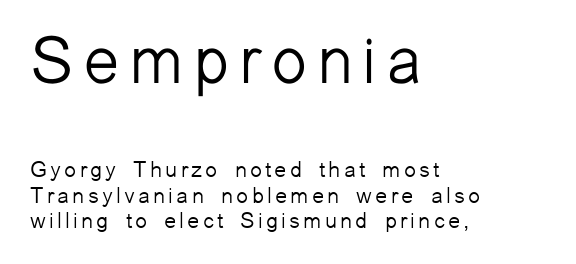
Q: Is the text bold? A: No.
Q: Is the text italic (slanted)? A: No, it is upright.
Q: Is the typeface a serif or a sans-serif typeface? A: Sans-serif.
Q: Is the text underlined? A: No.
Q: How is the paragraph aligned? A: Left-aligned.
Q: Which block of text is set in a larger size, the first (top) or the second (bottom)? A: The first (top) one.
Q: Width (condensed, normal, or wide)? A: Normal.
Q: Stroke contrast? A: Low.
Q: x-height? A: Medium.
Q: Monospaced? A: No.
